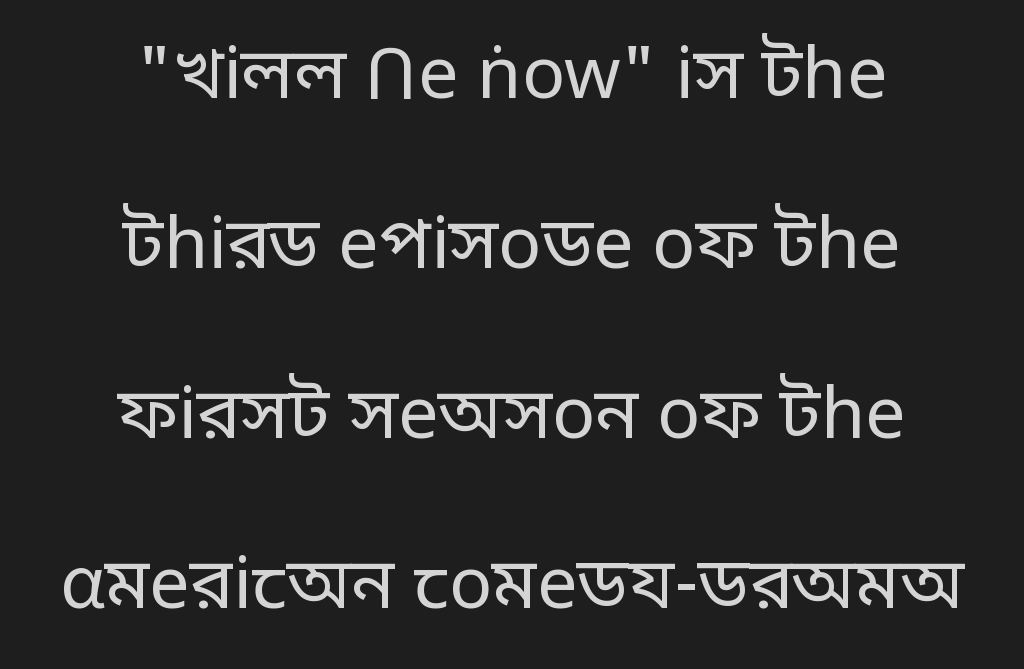
Q: Is the text bold? A: No.
Q: Is the text italic (slanted)? A: No, it is upright.
Q: Is the typeface a serif or a sans-serif typeface? A: Sans-serif.
Q: Is the text underlined? A: No.
Q: How is the paragraph aligned? A: Centered.
Q: Is the spacing between letters normal or unusually wide? A: Normal.
Q: Is the spacing between lines tight, normal or loose? A: Loose.
Q: Width (condensed, normal, or wide)? A: Normal.
Q: Stroke contrast? A: Low.
Q: x-height? A: Large.
Q: Monospaced? A: No.
